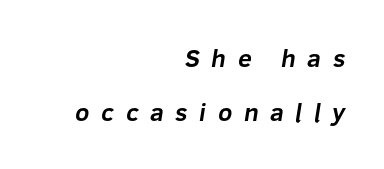
{"bold": "yes", "underline": "no", "align": "right", "line_spacing": "loose", "line_spacing_ratio": 2.18, "letter_spacing": "wide", "letter_spacing_em": 0.46, "glyph_px": 25}
